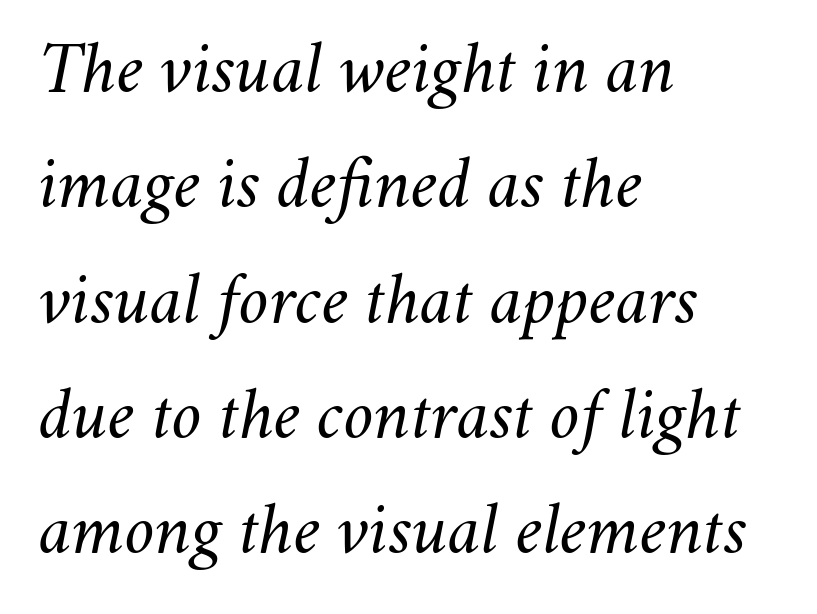
Plain, unruled lines of type. Words appear dense and cohesive because spacing is normal. If you drew a line through each stem, it would be angled. Here the designer chose a conventional face with non-uniform glyph widths.
